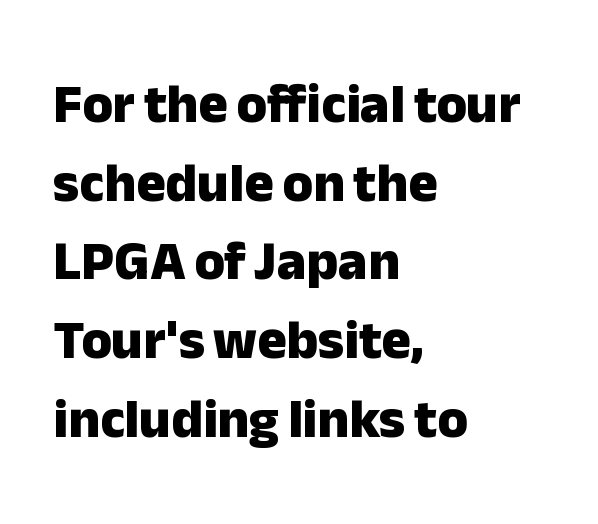
{"serif": "no", "italic": "no", "bold": "yes", "weight": "heavy", "width": "normal", "stroke_contrast": "low", "x_height": "medium", "monospaced": "no", "underline": "no", "align": "left", "line_spacing": "normal", "line_spacing_ratio": 1.43, "letter_spacing": "normal", "letter_spacing_em": 0.0, "glyph_px": 55}
